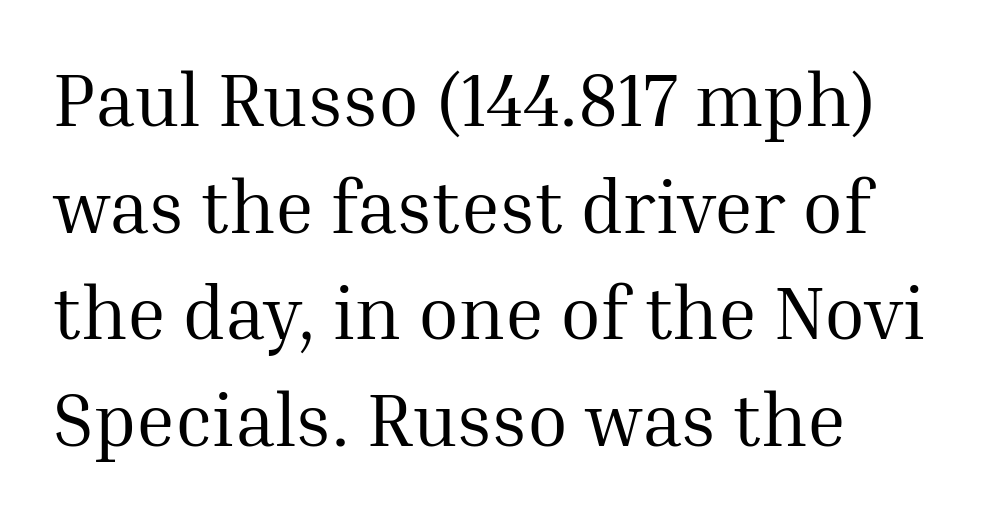
The weight tops out at a normal text grade. Reading down the column, the eye jumps a familiar distance to each next line. Italic? Not at all — the glyphs are vertical. The letters advance in unequal steps, a hallmark of proportional type. The paragraph shown leans on its left margin.
